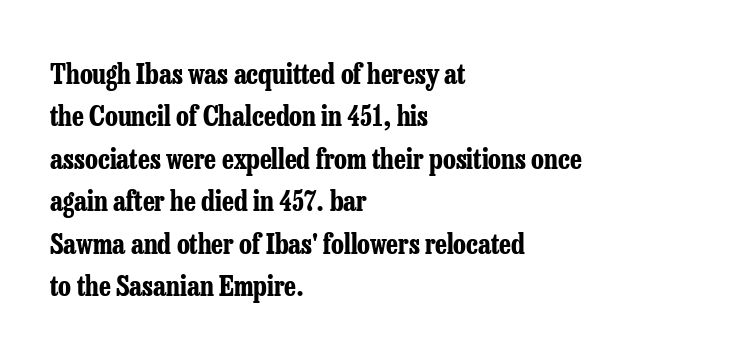
{"italic": "no", "bold": "yes", "underline": "no", "align": "left", "line_spacing": "normal", "line_spacing_ratio": 1.57, "letter_spacing": "normal", "letter_spacing_em": 0.0, "glyph_px": 27}
